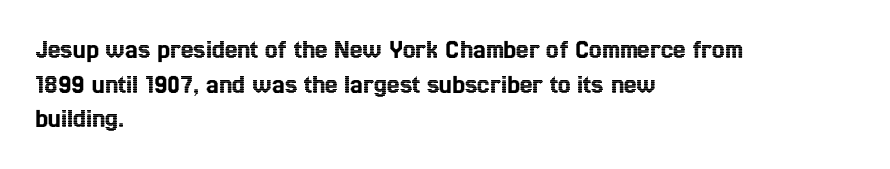
Q: Is the text italic (slanted)? A: No, it is upright.
Q: Is the text underlined? A: No.
Q: How is the paragraph aligned? A: Left-aligned.
Q: Is the spacing between letters normal or unusually wide? A: Normal.
Q: Width (condensed, normal, or wide)? A: Condensed.
Q: x-height? A: Medium.
Q: Monospaced? A: No.
